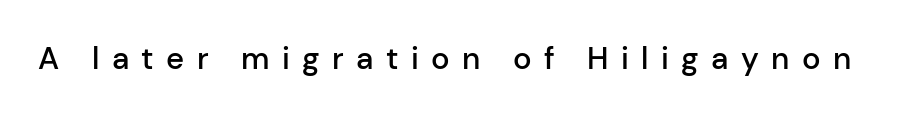
{"serif": "no", "italic": "no", "bold": "semi", "weight": "semibold", "width": "normal", "stroke_contrast": "low", "x_height": "medium", "monospaced": "no", "underline": "no", "letter_spacing": "wide", "letter_spacing_em": 0.4, "glyph_px": 31}
